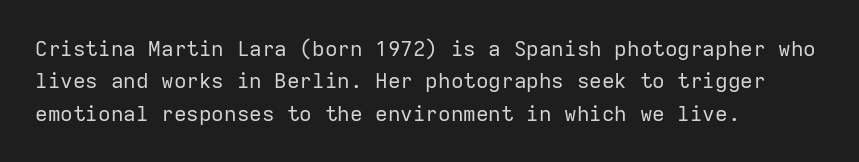
Q: Is the text bold? A: No.
Q: Is the text italic (slanted)? A: No, it is upright.
Q: Is the text underlined? A: No.
Q: How is the paragraph aligned? A: Left-aligned.
Q: Is the spacing between letters normal or unusually wide? A: Normal.
Q: Is the spacing between lines tight, normal or loose? A: Normal.
